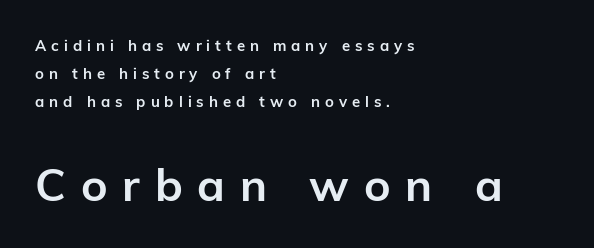
Q: Is the text bold? A: Yes.
Q: Is the text italic (slanted)? A: No, it is upright.
Q: Is the typeface a serif or a sans-serif typeface? A: Sans-serif.
Q: Is the text underlined? A: No.
Q: How is the paragraph aligned? A: Left-aligned.
Q: Is the spacing between letters normal or unusually wide? A: Unusually wide.
Q: Which block of text is set in a larger size, the first (top) or the second (bottom)? A: The second (bottom) one.
Q: Width (condensed, normal, or wide)? A: Normal.
Q: Stroke contrast? A: Low.
Q: x-height? A: Medium.
Q: Monospaced? A: No.
